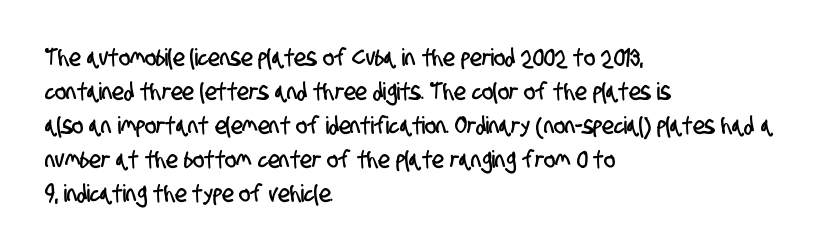
Successive baselines arrive at the customary interval. Caption: multi-line text, flush left, ragged right. Honestly, there is no underline to notice here at all. Letter spacing: default.
